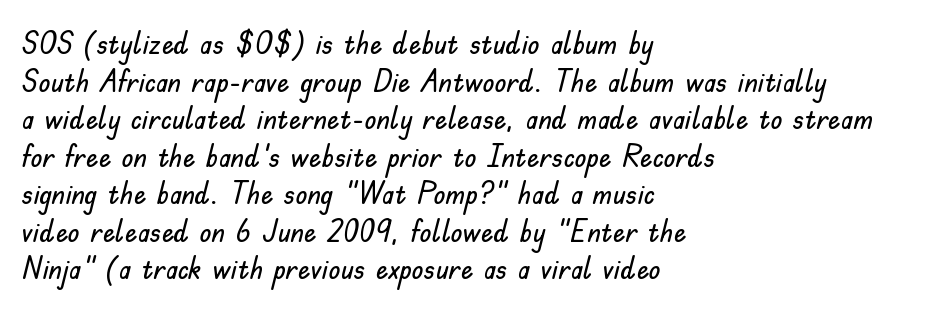
Q: Is the text italic (slanted)? A: Yes.
Q: Is the typeface a serif or a sans-serif typeface? A: Sans-serif.
Q: Is the text underlined? A: No.
Q: How is the paragraph aligned? A: Left-aligned.
Q: Is the spacing between letters normal or unusually wide? A: Normal.
Q: Width (condensed, normal, or wide)? A: Normal.
Q: Stroke contrast? A: Low.
Q: x-height? A: Small.
Q: Monospaced? A: No.
